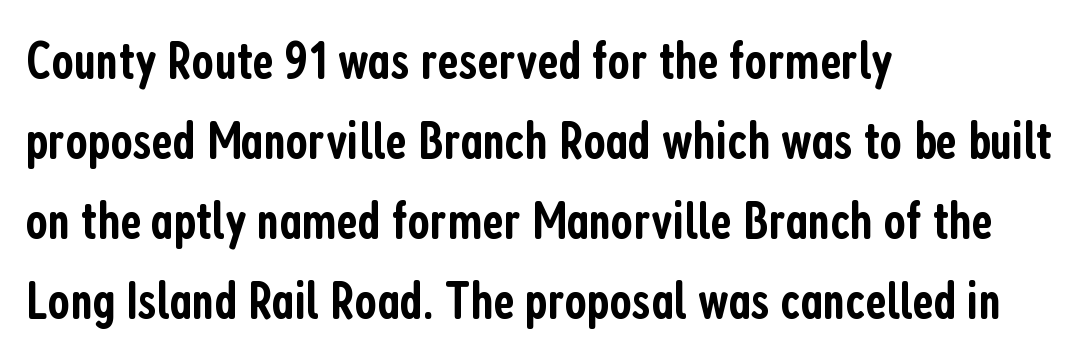
Q: Is the text bold? A: Semi-bold.
Q: Is the text italic (slanted)? A: No, it is upright.
Q: Is the typeface a serif or a sans-serif typeface? A: Sans-serif.
Q: Is the text underlined? A: No.
Q: How is the paragraph aligned? A: Left-aligned.
Q: Is the spacing between letters normal or unusually wide? A: Normal.
Q: Is the spacing between lines tight, normal or loose? A: Normal.
Q: Width (condensed, normal, or wide)? A: Condensed.
Q: Stroke contrast? A: Low.
Q: x-height? A: Medium.
Q: Monospaced? A: No.
